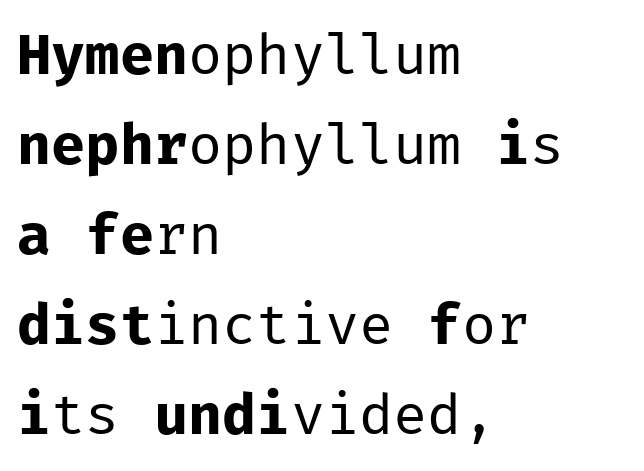
{"serif": "no", "italic": "no", "bold": "no", "weight": "regular", "width": "normal", "stroke_contrast": "low", "x_height": "medium", "monospaced": "yes", "underline": "no", "align": "left", "line_spacing": "normal", "line_spacing_ratio": 1.58, "letter_spacing": "normal", "letter_spacing_em": 0.0, "glyph_px": 57}
